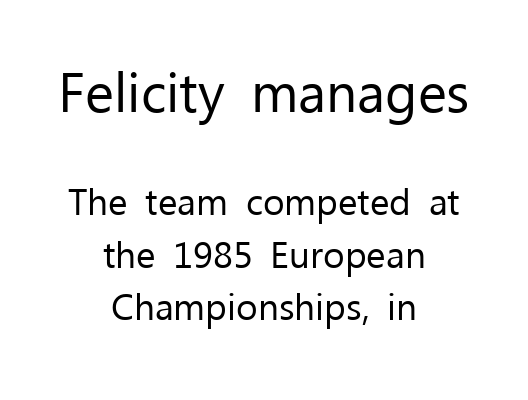
{"serif": "no", "italic": "no", "bold": "no", "weight": "regular", "width": "normal", "stroke_contrast": "low", "x_height": "medium", "monospaced": "no", "underline": "no", "align": "center", "line_spacing": "normal", "line_spacing_ratio": 1.43, "letter_spacing": "normal", "letter_spacing_em": 0.0, "larger_block": "first", "size_ratio": 1.49, "glyph_px": 55}
